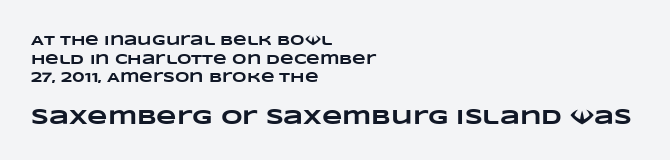
Look at the stroke-to-counter ratio: heavy, a bold. Short note: letters normally spaced. The paragraph has a hard left edge and a soft right edge. Type without underlining. This block has exactly the height ordinary leading produces. Larger block? The one below; the one above is distinctly smaller.
